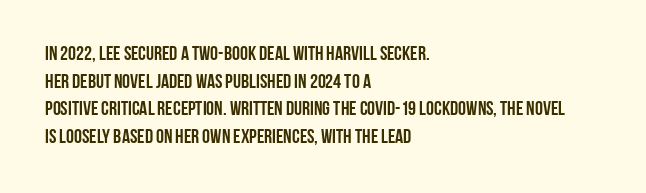
The block of text has a typical density, with ordinary space between rows. The letters stand straight up with perfectly vertical stems. Line starts are locked; line ends wander. Between one letter and the next there's only the usual sliver of space. Type without underlining.
